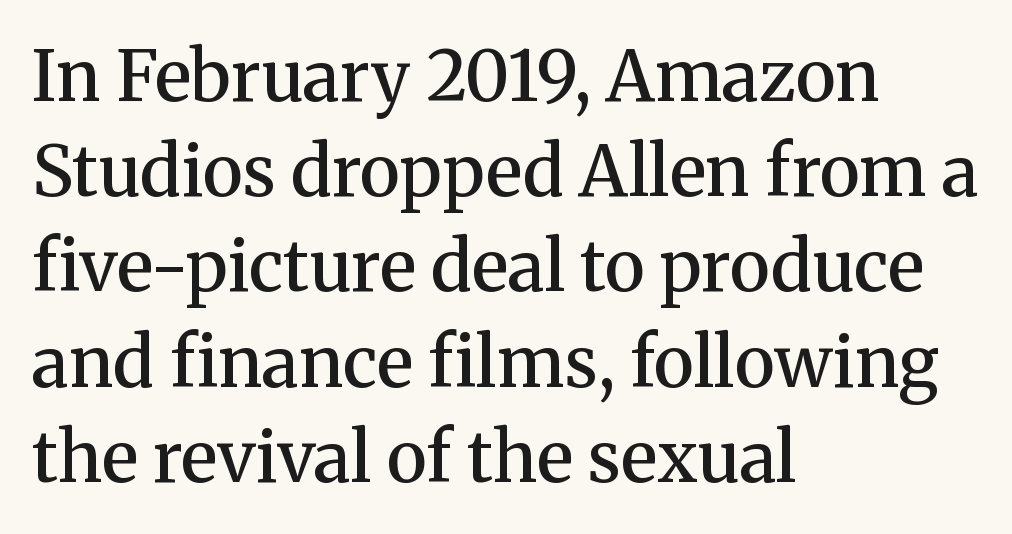
Every row of glyphs begins at an identical x-position on the left. No italicization has been applied; the sample stays upright. Interline gaps are of average width in this sample. These lines are composed in type with serifs.
